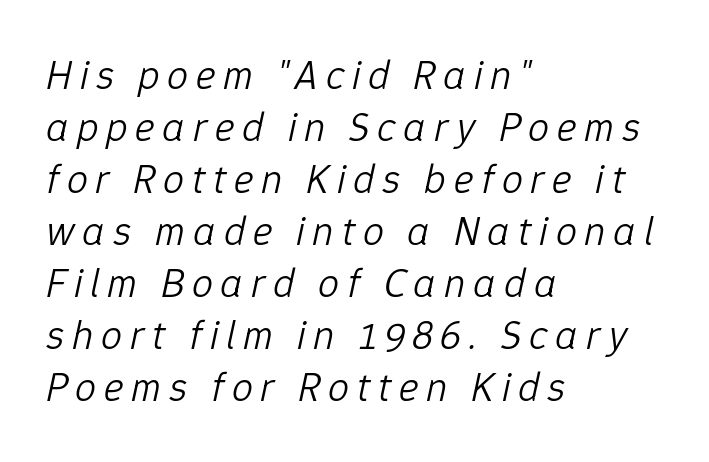
Any mark beneath the type? The region is blank. The lettering tilts uniformly, giving the passage an italic look. Notice how the passage keeps a crisp vertical edge on the left only. Varying glyph widths throughout — classic text-font behaviour. Stroke mass is kept to a normal reading level or below.
